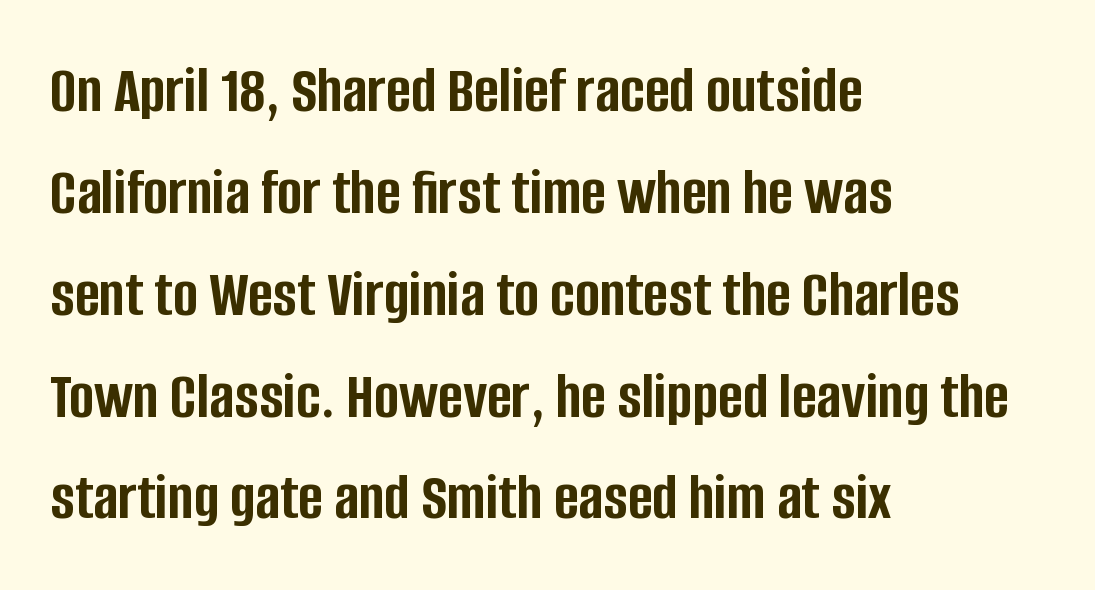
Q: Is the text bold? A: Yes.
Q: Is the text italic (slanted)? A: No, it is upright.
Q: Is the typeface a serif or a sans-serif typeface? A: Sans-serif.
Q: Is the text underlined? A: No.
Q: How is the paragraph aligned? A: Left-aligned.
Q: Is the spacing between letters normal or unusually wide? A: Normal.
Q: Is the spacing between lines tight, normal or loose? A: Normal.
Q: Width (condensed, normal, or wide)? A: Condensed.
Q: Stroke contrast? A: Low.
Q: x-height? A: Large.
Q: Monospaced? A: No.
